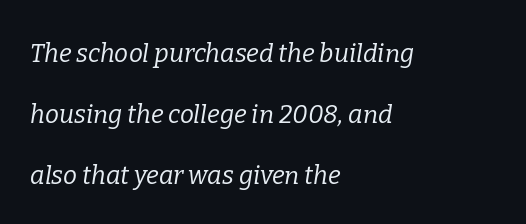
Descender tails drop into unmarked territory. Compared with ordinary roman type, these characters are visibly tilted. The block of text is sparse from top to bottom, with ample space between rows. Here the glyphs are tracked normally, forming tight word shapes.
